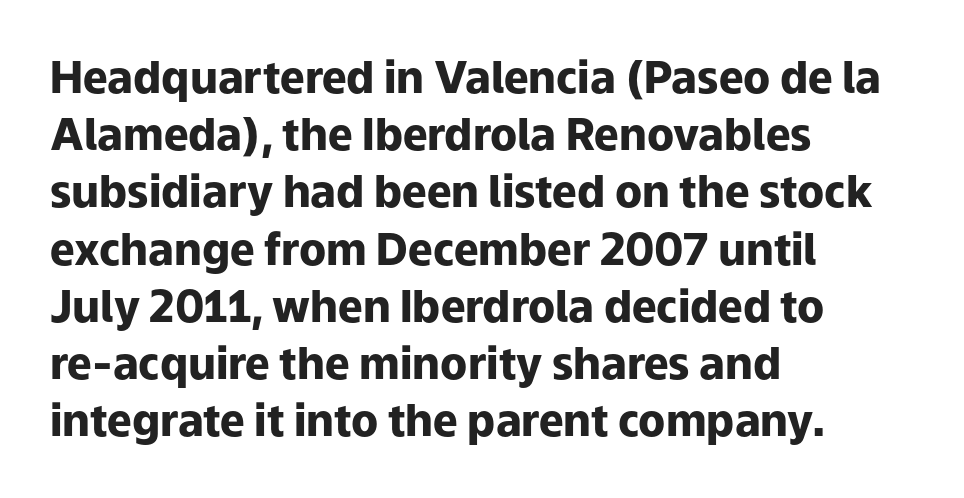
Q: Is the text bold? A: Yes.
Q: Is the text italic (slanted)? A: No, it is upright.
Q: Is the typeface a serif or a sans-serif typeface? A: Sans-serif.
Q: Is the text underlined? A: No.
Q: How is the paragraph aligned? A: Left-aligned.
Q: Is the spacing between letters normal or unusually wide? A: Normal.
Q: Is the spacing between lines tight, normal or loose? A: Normal.
Q: Width (condensed, normal, or wide)? A: Normal.
Q: Stroke contrast? A: Low.
Q: x-height? A: Medium.
Q: Monospaced? A: No.
